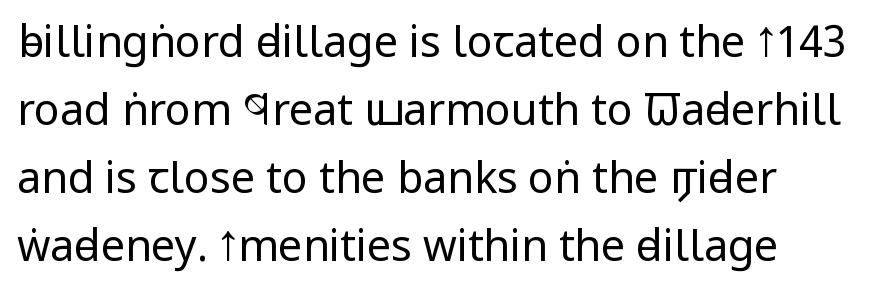
The image shows 43 px regular-weight, condensed sans-serif type, upright; set normal line spacing (1.58x), normal letter spacing, not underlined; low stroke contrast and a large x-height.
